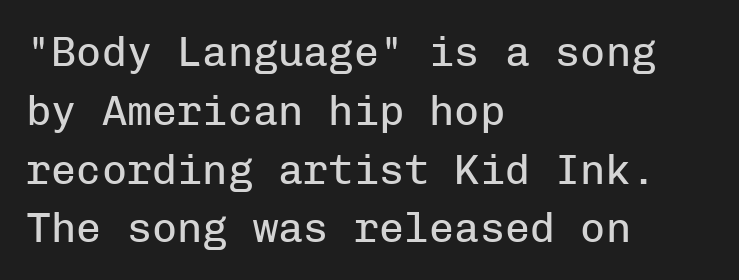
Q: Is the text bold? A: No.
Q: Is the text italic (slanted)? A: No, it is upright.
Q: Is the typeface a serif or a sans-serif typeface? A: Sans-serif.
Q: Is the text underlined? A: No.
Q: How is the paragraph aligned? A: Left-aligned.
Q: Is the spacing between letters normal or unusually wide? A: Normal.
Q: Is the spacing between lines tight, normal or loose? A: Normal.
Q: Width (condensed, normal, or wide)? A: Normal.
Q: Stroke contrast? A: Low.
Q: x-height? A: Medium.
Q: Monospaced? A: Yes.
